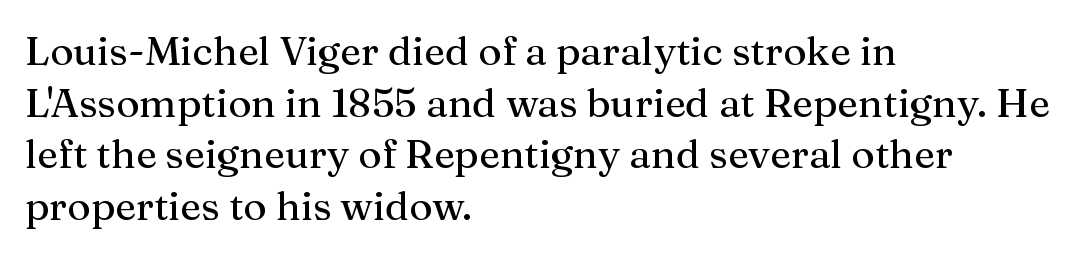
The image shows 40 px serif type, upright; set left-aligned, normal line spacing (1.29x), normal letter spacing, not underlined; medium stroke contrast and a medium x-height.
